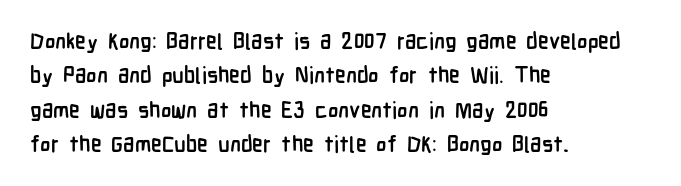
Upright lettering throughout. Just letters on the line, the space beneath them empty. The vertical gap from one line to the next is medium. Strong, thick strokes mark this as bold type. Short and long lines alike share a common starting point at left.
